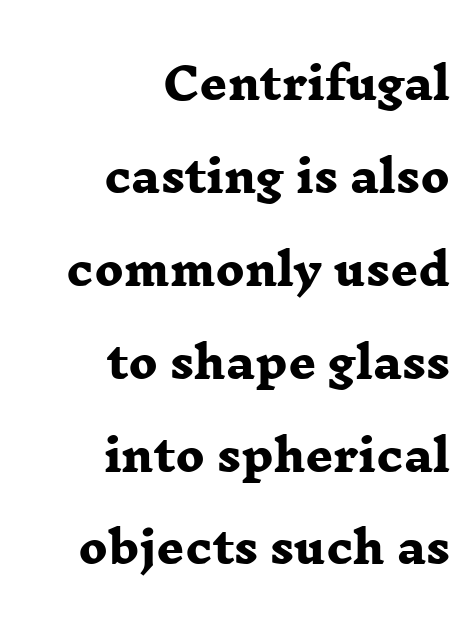
The image shows 43 px heavy, wide serif type; set right-aligned, loose line spacing (2.16x), normal letter spacing, not underlined; low stroke contrast and a medium x-height.
